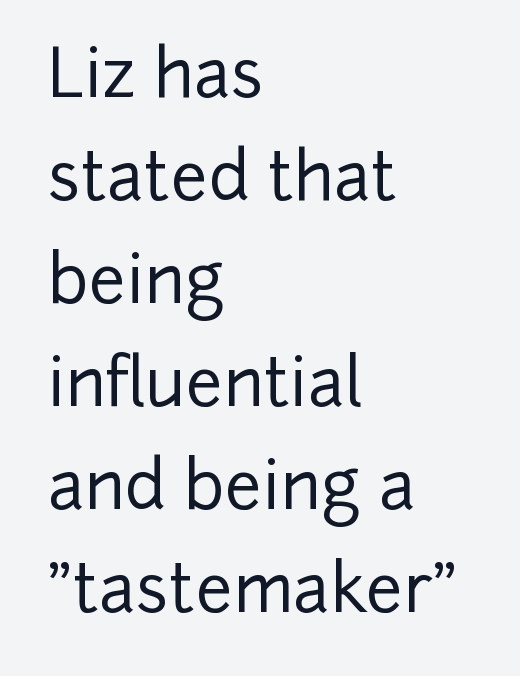
Posture: straight, roman, zero tilt. This rendering features lettering with no underline. A normal amount of white space separates one row of letters from the next. Grotesque or geometric, the face here clearly has no serifs.
